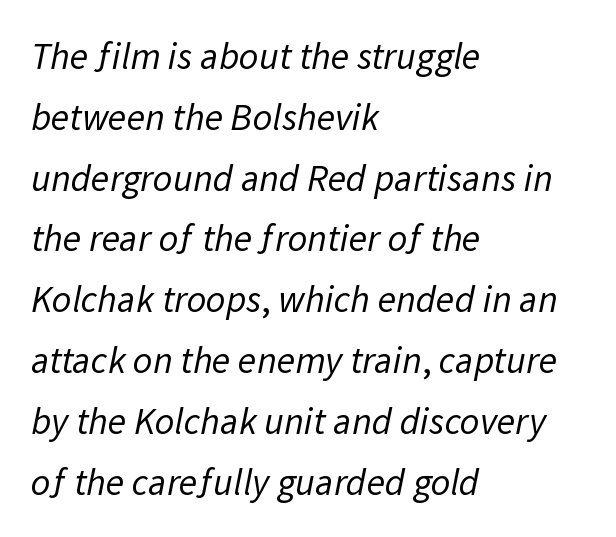
To sum up the face: it is a sans, with no serifs. Plain, unruled lines of type. The paragraph has a hard left edge and a soft right edge. The rendering uses a moderate line-height, typical for paragraphs. Caption: standard tracking, unaltered. Proportional: the letters do not fall into vertical columns.
